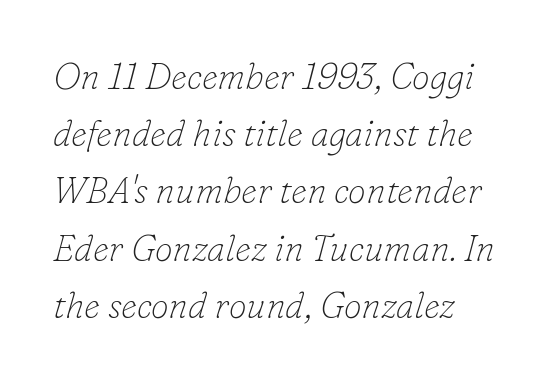
{"serif": "yes", "italic": "yes", "lean": "right", "slant_degrees": 16, "bold": "no", "weight": "thin", "width": "normal", "stroke_contrast": "low", "x_height": "small", "monospaced": "no", "underline": "no", "align": "left", "line_spacing": "normal", "line_spacing_ratio": 1.59, "letter_spacing": "normal", "letter_spacing_em": 0.0, "glyph_px": 36}
